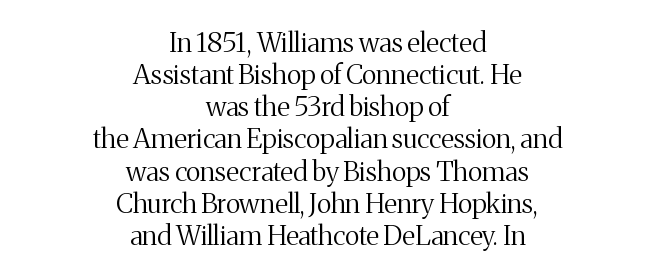
The image shows 27 px text type, upright; set centered, line spacing 1.19x, normal letter spacing, not underlined.
